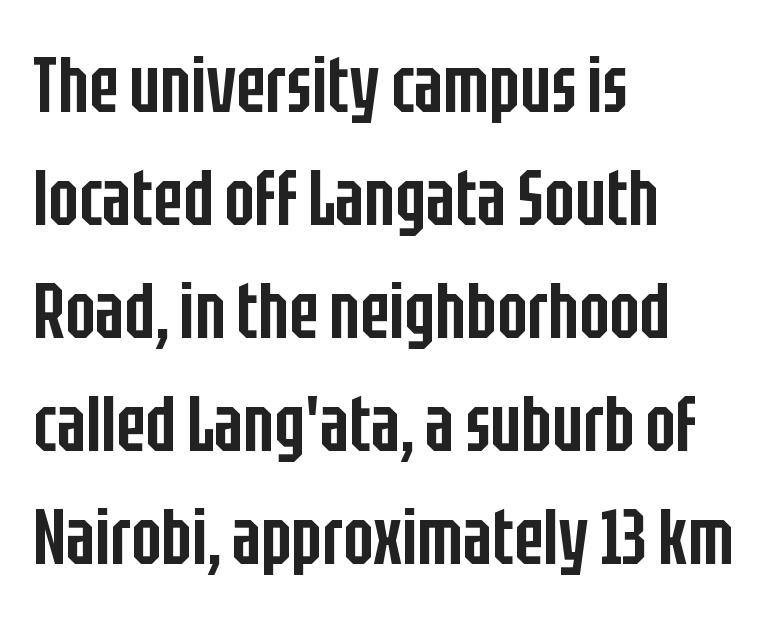
{"serif": "no", "italic": "no", "bold": "semi", "weight": "semibold", "width": "condensed", "stroke_contrast": "low", "x_height": "large", "monospaced": "no", "underline": "no", "align": "left", "line_spacing": "normal", "line_spacing_ratio": 1.43, "letter_spacing": "normal", "letter_spacing_em": 0.0, "glyph_px": 79}
